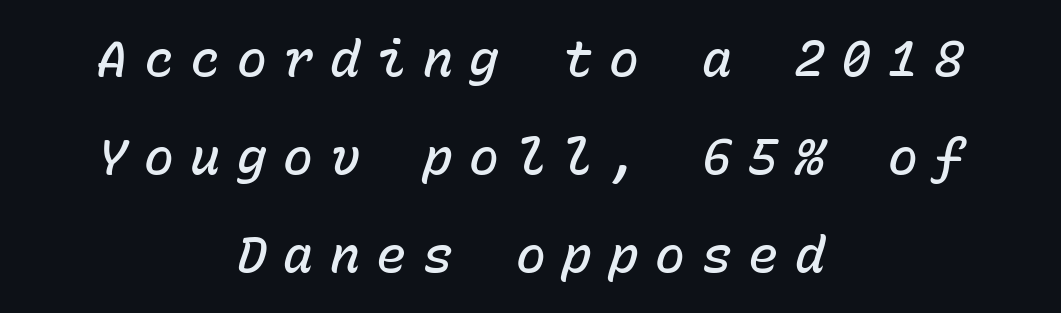
Airy leading. The strip under each line holds only bare page. Line starts and ends both wander, symmetrically. Designer's note — italics engaged. The passage shown is typed in a monospace face where columns stay perfectly aligned.
